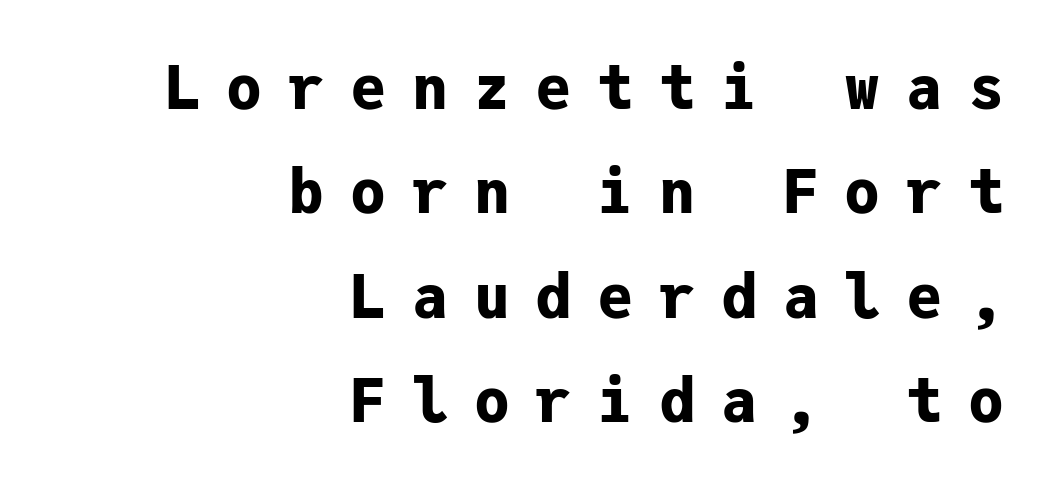
Q: Is the text bold? A: Yes.
Q: Is the text italic (slanted)? A: No, it is upright.
Q: Is the typeface a serif or a sans-serif typeface? A: Sans-serif.
Q: Is the text underlined? A: No.
Q: How is the paragraph aligned? A: Right-aligned.
Q: Is the spacing between letters normal or unusually wide? A: Unusually wide.
Q: Width (condensed, normal, or wide)? A: Normal.
Q: Stroke contrast? A: Low.
Q: x-height? A: Medium.
Q: Monospaced? A: Yes.
